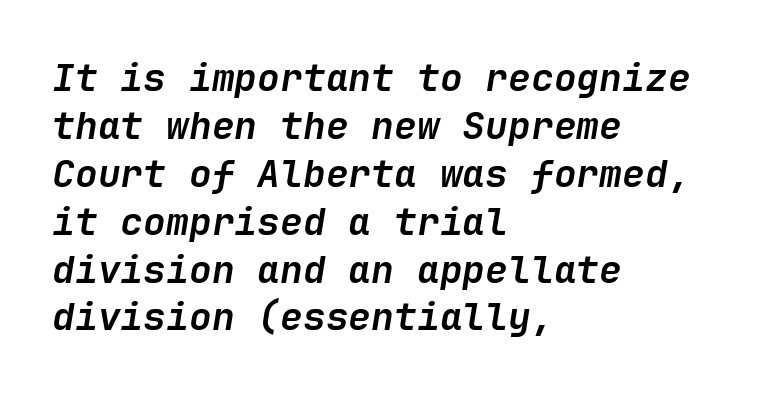
Emphasis-style slanted type is in use. On the weight axis this lands at bold, roughly 700. Which margin do the lines hug? The left one — the right edge is uneven. The gaps between neighbouring characters are ordinary and unremarkable.
